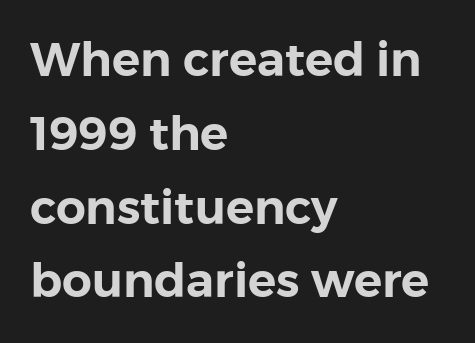
{"serif": "no", "italic": "no", "width": "normal", "stroke_contrast": "low", "x_height": "medium", "monospaced": "no", "underline": "no", "align": "left", "line_spacing": "normal", "line_spacing_ratio": 1.57, "letter_spacing": "normal", "letter_spacing_em": 0.0, "glyph_px": 47}
